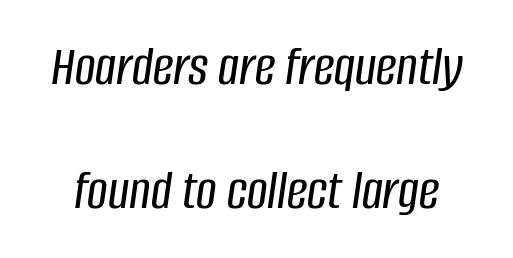
{"italic": "yes", "lean": "right", "slant_degrees": 8, "width": "condensed", "stroke_contrast": "low", "x_height": "large", "monospaced": "no", "underline": "no", "line_spacing": "loose", "line_spacing_ratio": 2.17, "letter_spacing": "normal", "letter_spacing_em": 0.0, "glyph_px": 57}
